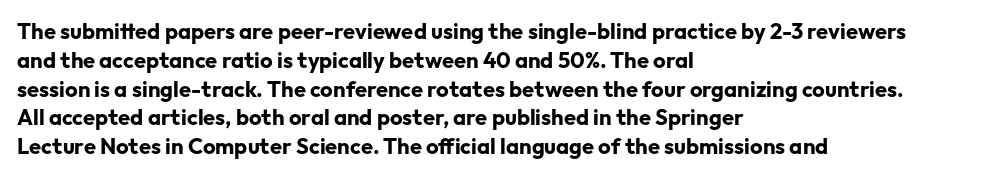
{"italic": "no", "bold": "yes", "underline": "no", "align": "left", "line_spacing": "normal", "line_spacing_ratio": 1.31, "letter_spacing": "normal", "letter_spacing_em": 0.0, "glyph_px": 22}
